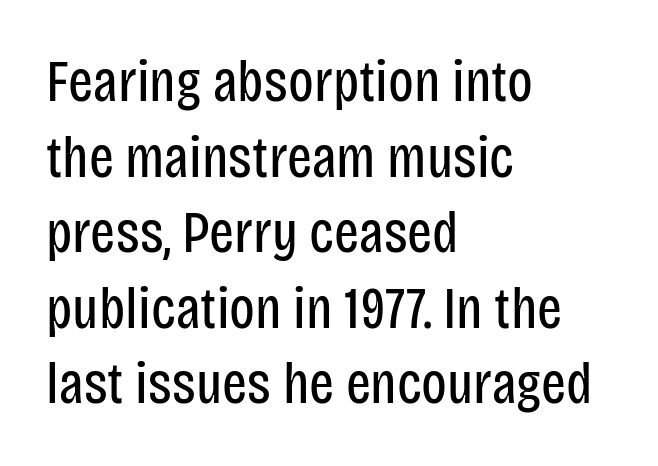
There is no visible air inserted between adjacent glyphs. The string is rendered with underlining switched off. The lines in this sample share a left origin and differ only in where they stop. This is sans-serif lettering, the kind often seen on screens and signage.
